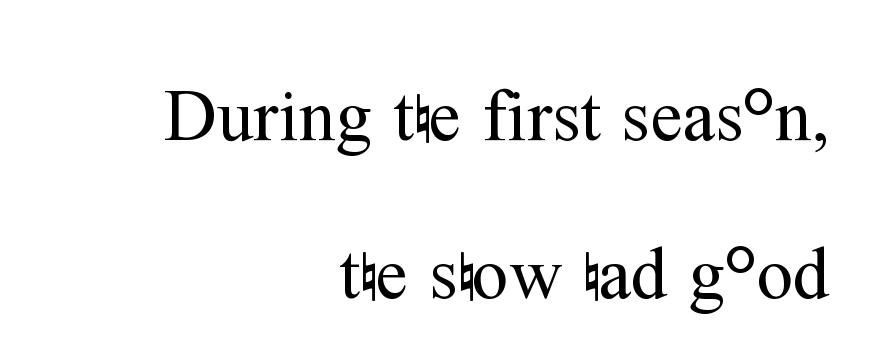
The image shows 73 px regular-weight serif type, upright; set right-aligned, loose line spacing (2.17x), normal letter spacing, not underlined; medium stroke contrast and a medium x-height.
